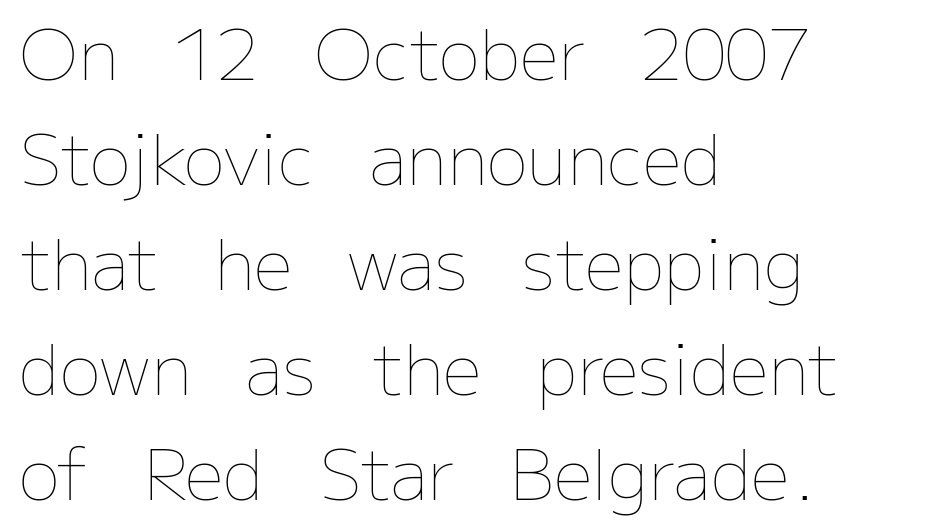
{"italic": "no", "bold": "no", "weight": "thin", "width": "normal", "stroke_contrast": "low", "x_height": "medium", "monospaced": "no", "underline": "no", "align": "left", "line_spacing": "normal", "line_spacing_ratio": 1.52, "letter_spacing": "normal", "letter_spacing_em": 0.0, "glyph_px": 69}
